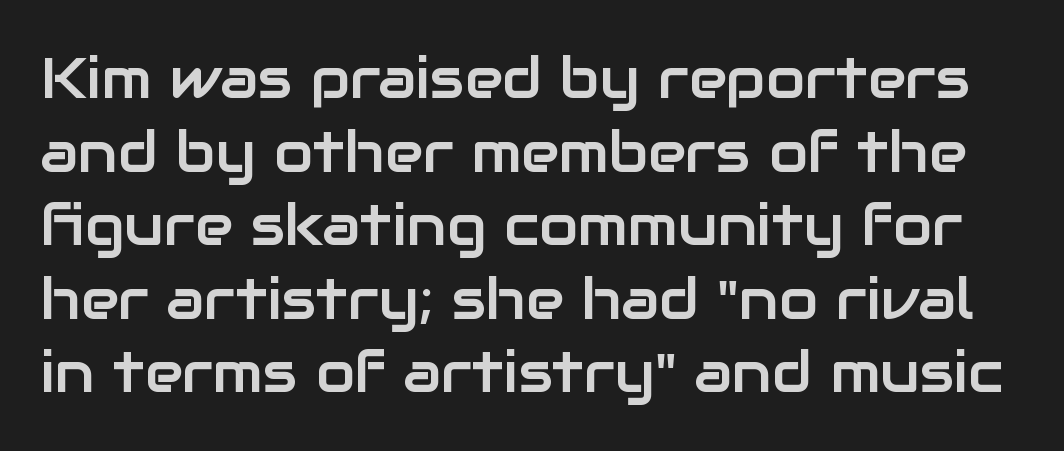
The passage shown has conventional tracking throughout. Interline gaps are of average width in this sample. Every stem runs plumb, perpendicular to the baseline. The rendering shows plain stroke endings on the letterforms — a sans-serif design.
